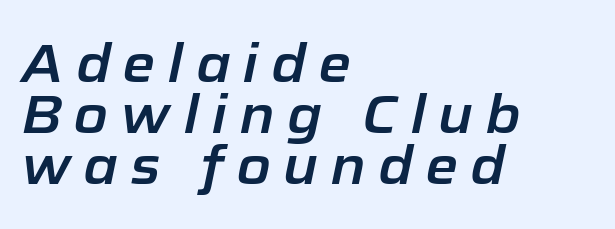
The image shows 53 px text type, italic (leaning right); set left-aligned, tight line spacing (0.96x), unusually wide letter spacing (+0.23 em), not underlined; low stroke contrast and a medium x-height.
